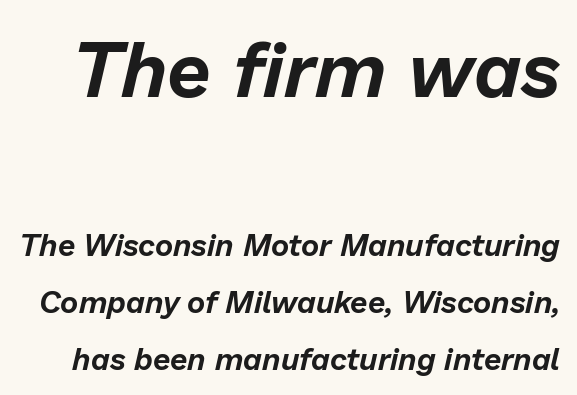
The image shows 78 px text type, italic (leaning right); set line spacing 1.85x, normal letter spacing, not underlined; the first (top) block is 2.52x larger; low stroke contrast and a medium x-height.
